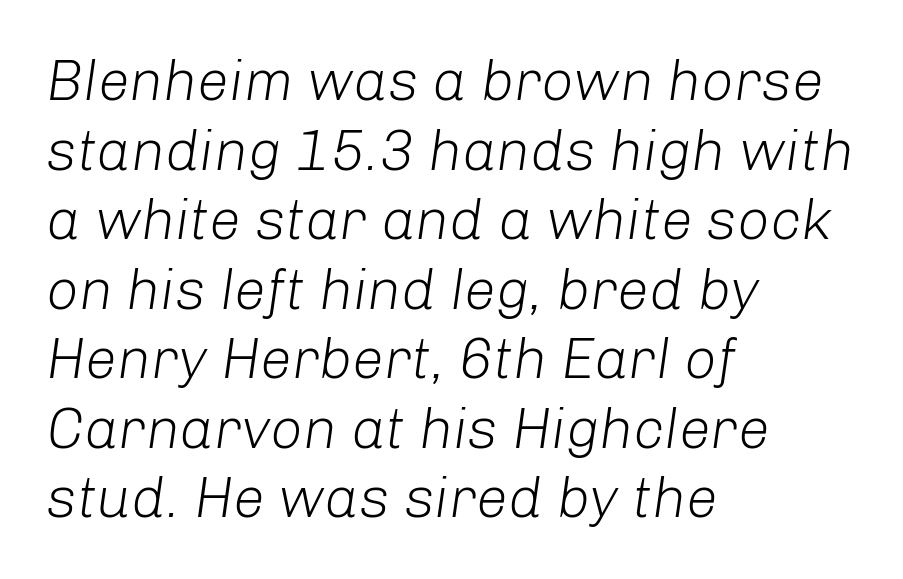
Do the characters align in a grid? No, the font is proportional. You can tell it's italic because the verticals aren't actually vertical. Spacing between characters is what you'd get straight out of the box. Think standard paragraph weight, or any step lighter than that.
